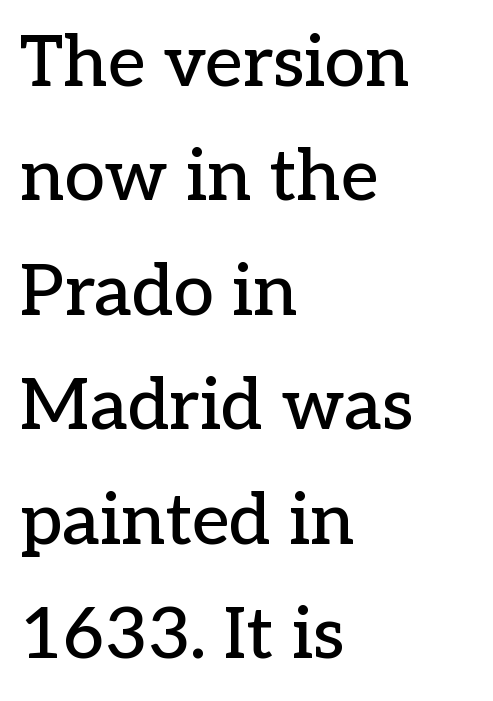
The image shows 72 px serif type, upright; set left-aligned, normal line spacing (1.59x), normal letter spacing, not underlined; low stroke contrast and a medium x-height.
